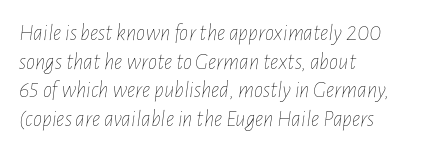
{"italic": "yes", "lean": "right", "slant_degrees": 7, "bold": "no", "underline": "no", "align": "left", "line_spacing_ratio": 1.24, "letter_spacing": "normal", "letter_spacing_em": 0.0, "glyph_px": 23}
